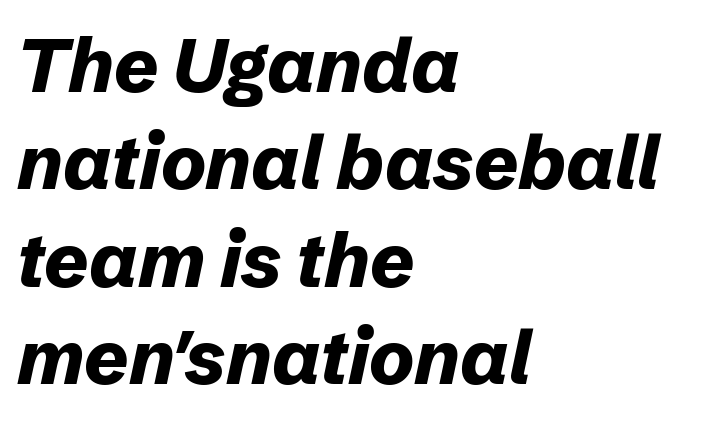
Q: Is the text bold? A: Yes.
Q: Is the text italic (slanted)? A: Yes, it leans right by about 12 degrees.
Q: Is the text underlined? A: No.
Q: How is the paragraph aligned? A: Left-aligned.
Q: Is the spacing between letters normal or unusually wide? A: Normal.
Q: Is the spacing between lines tight, normal or loose? A: Normal.
Q: Width (condensed, normal, or wide)? A: Normal.
Q: Stroke contrast? A: Low.
Q: x-height? A: Medium.
Q: Monospaced? A: No.
